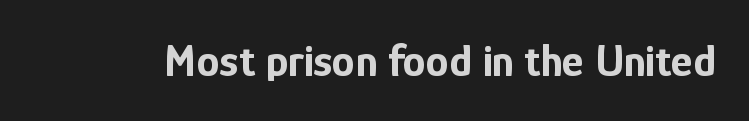
The image shows 46 px bold, condensed sans-serif type, upright; set normal letter spacing, not underlined; low stroke contrast and a medium x-height.
